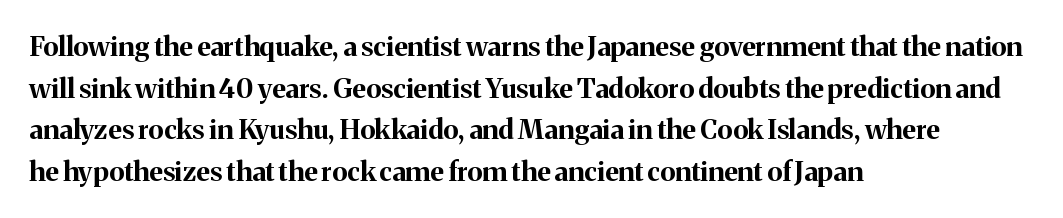
Q: Is the text bold? A: Yes.
Q: Is the text italic (slanted)? A: No, it is upright.
Q: Is the text underlined? A: No.
Q: How is the paragraph aligned? A: Left-aligned.
Q: Is the spacing between letters normal or unusually wide? A: Normal.
Q: Is the spacing between lines tight, normal or loose? A: Normal.
